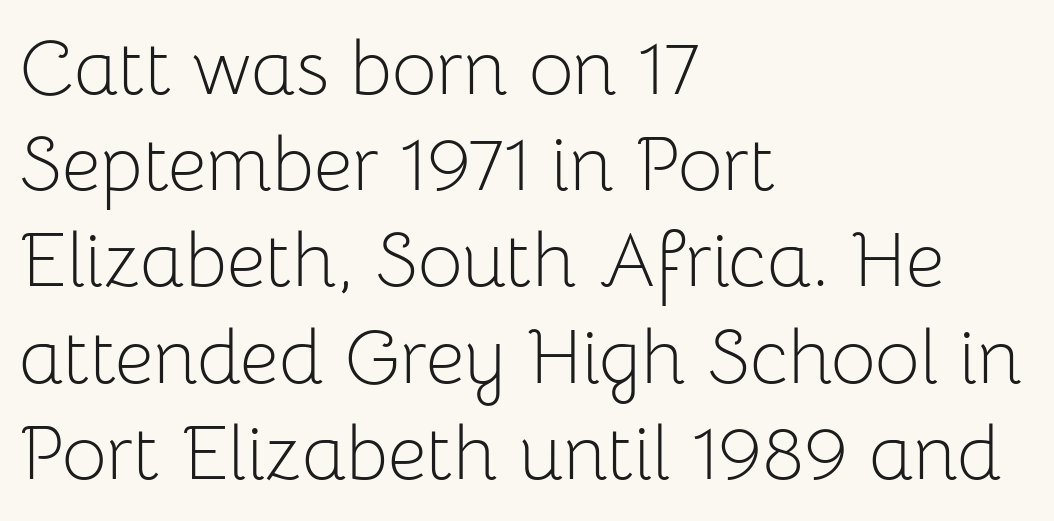
{"serif": "no", "italic": "no", "bold": "no", "weight": "light", "width": "normal", "stroke_contrast": "low", "x_height": "medium", "monospaced": "no", "underline": "no", "align": "left", "line_spacing": "normal", "line_spacing_ratio": 1.25, "letter_spacing": "normal", "letter_spacing_em": 0.0, "glyph_px": 77}
